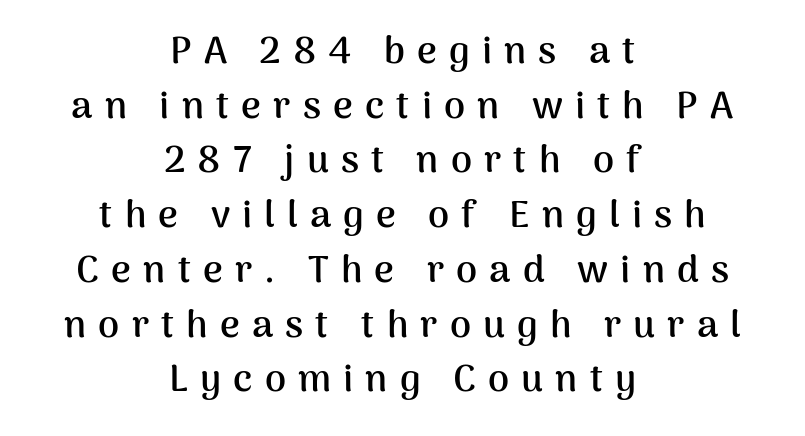
{"serif": "no", "italic": "no", "bold": "yes", "weight": "semibold", "width": "normal", "stroke_contrast": "medium", "x_height": "medium", "monospaced": "no", "underline": "no", "align": "center", "line_spacing": "normal", "line_spacing_ratio": 1.44, "letter_spacing": "wide", "letter_spacing_em": 0.32, "glyph_px": 38}
